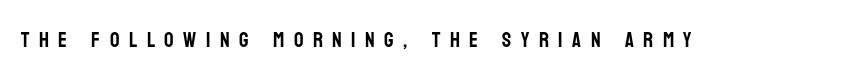
Q: Is the text italic (slanted)? A: No, it is upright.
Q: Is the text underlined? A: No.
Q: Is the spacing between letters normal or unusually wide? A: Unusually wide.
